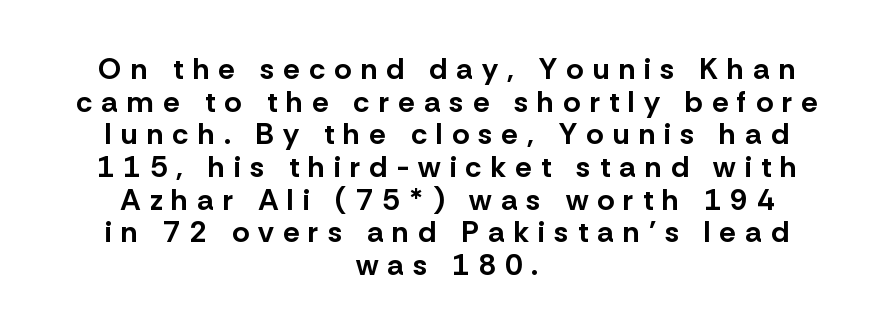
{"serif": "no", "italic": "no", "bold": "yes", "weight": "bold", "width": "normal", "stroke_contrast": "low", "x_height": "medium", "monospaced": "no", "underline": "no", "align": "center", "line_spacing": "tight", "line_spacing_ratio": 1.09, "letter_spacing": "wide", "letter_spacing_em": 0.3, "glyph_px": 30}
